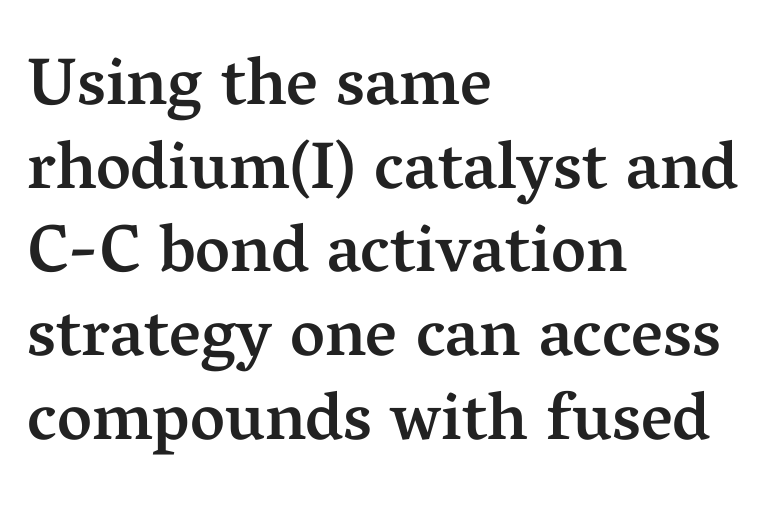
Weight: semibold (demi). These lines were composed using upright roman letters. The zone under the glyphs is completely vacant. Here the designer chose a conventional face with non-uniform glyph widths.
